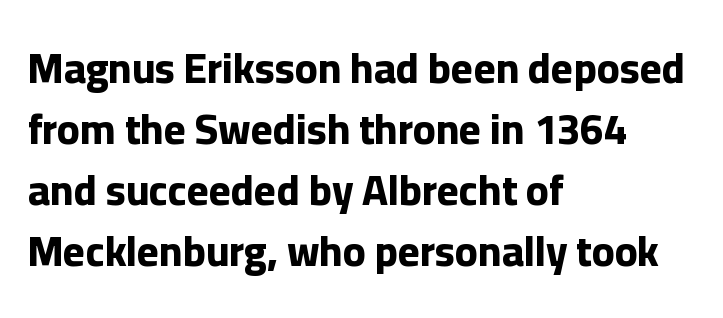
{"serif": "no", "italic": "no", "bold": "yes", "weight": "bold", "width": "normal", "stroke_contrast": "low", "x_height": "medium", "monospaced": "no", "underline": "no", "align": "left", "line_spacing": "normal", "line_spacing_ratio": 1.45, "letter_spacing": "normal", "letter_spacing_em": 0.0, "glyph_px": 42}
